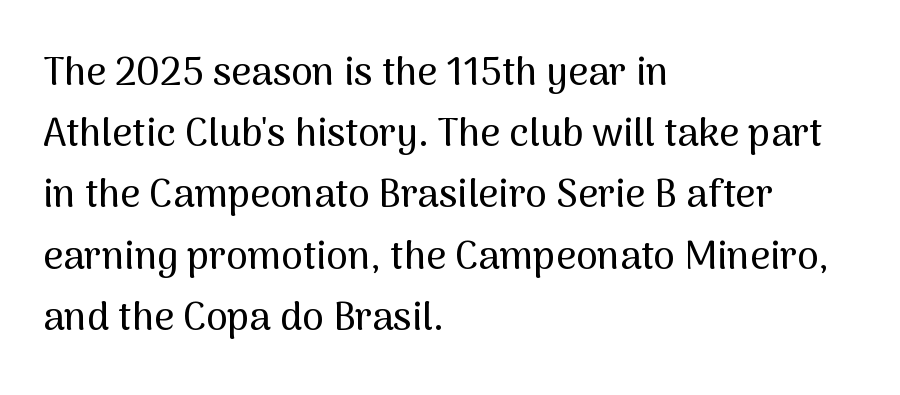
The image shows 39 px sans-serif type, upright; set left-aligned, normal line spacing (1.57x), normal letter spacing, not underlined; medium stroke contrast and a medium x-height.
